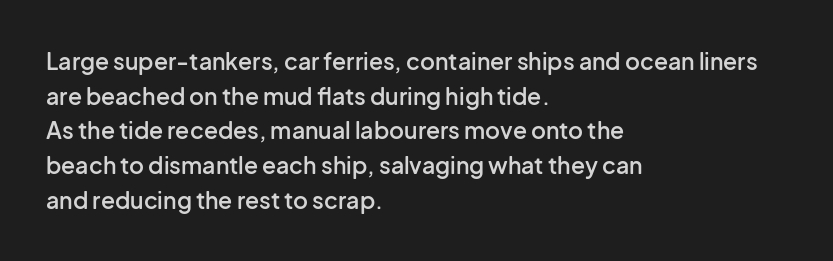
{"italic": "no", "bold": "semi", "underline": "no", "align": "left", "line_spacing": "normal", "line_spacing_ratio": 1.51, "letter_spacing": "normal", "letter_spacing_em": 0.0, "glyph_px": 23}
